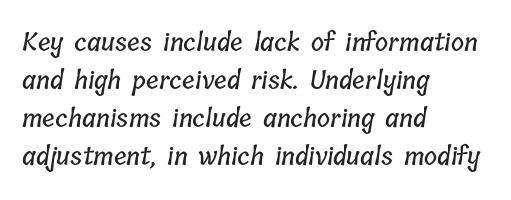
Q: Is the text underlined? A: No.
Q: How is the paragraph aligned? A: Left-aligned.
Q: Is the spacing between letters normal or unusually wide? A: Normal.
Q: Is the spacing between lines tight, normal or loose? A: Normal.
